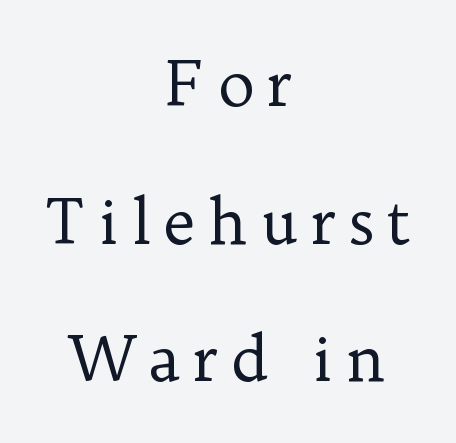
{"serif": "yes", "italic": "no", "bold": "no", "weight": "regular", "width": "normal", "stroke_contrast": "low", "x_height": "medium", "monospaced": "no", "underline": "no", "align": "center", "line_spacing": "loose", "line_spacing_ratio": 2.22, "letter_spacing": "wide", "letter_spacing_em": 0.2, "glyph_px": 62}
